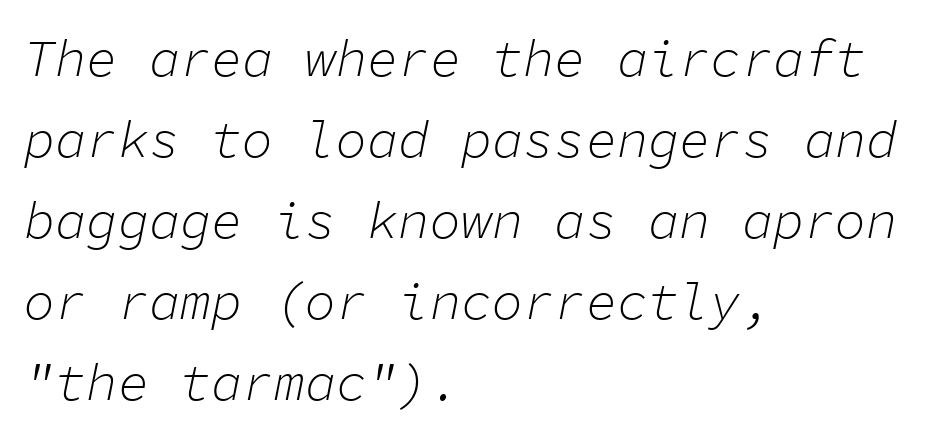
{"italic": "yes", "lean": "right", "slant_degrees": 11, "bold": "no", "weight": "light", "width": "normal", "stroke_contrast": "low", "x_height": "medium", "monospaced": "yes", "underline": "no", "align": "left", "line_spacing": "normal", "line_spacing_ratio": 1.56, "letter_spacing": "normal", "letter_spacing_em": 0.0, "glyph_px": 52}
